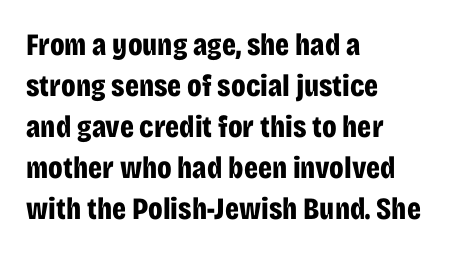
Q: Is the text bold? A: Yes.
Q: Is the text italic (slanted)? A: No, it is upright.
Q: Is the typeface a serif or a sans-serif typeface? A: Sans-serif.
Q: Is the text underlined? A: No.
Q: How is the paragraph aligned? A: Left-aligned.
Q: Is the spacing between letters normal or unusually wide? A: Normal.
Q: Is the spacing between lines tight, normal or loose? A: Normal.
Q: Width (condensed, normal, or wide)? A: Condensed.
Q: Stroke contrast? A: Low.
Q: x-height? A: Large.
Q: Monospaced? A: No.
